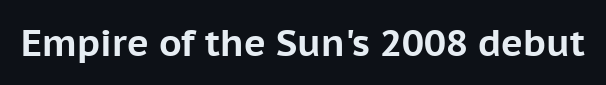
The image shows 37 px bold sans-serif type, upright; set normal letter spacing, not underlined; low stroke contrast and a medium x-height.
